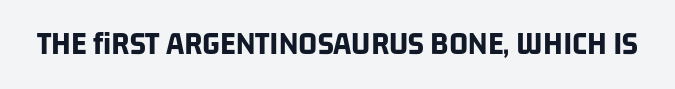
Plain, unruled lines of type. Standard letterfit; no display-style spreading of the glyphs. The rendering uses natural spacing where letterforms have individual widths. In terms of letterform style, serifs are entirely absent. Typesetter's note: full bold, strokes at maximum text heaviness.
